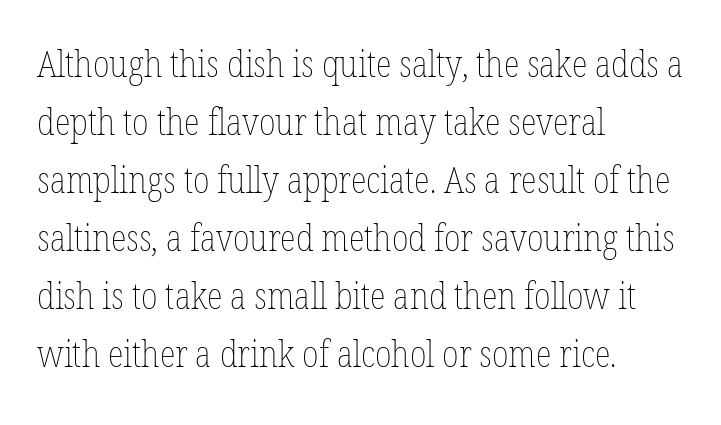
Nothing heavy about these letters — not bold at all. Notice how descenders clear the ascenders below comfortably — that's standard leading. Notice how the passage keeps a crisp vertical edge on the left only. Just letters on the line, the space beneath them empty. Observe the ordinary spacing: letters are neighbours, not strangers. Posture: vertical.
